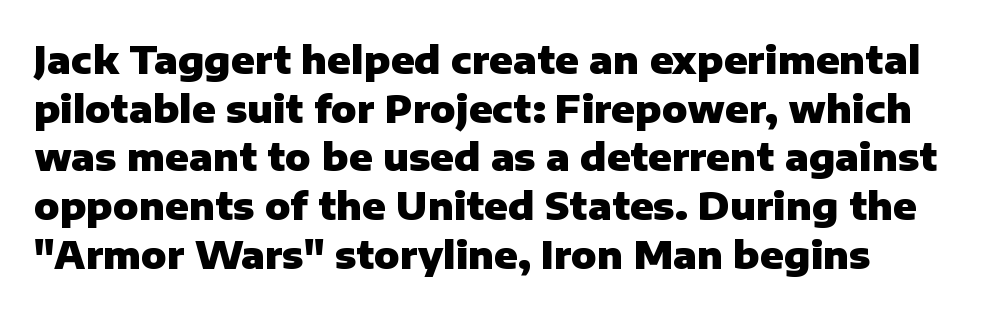
Regarding leading, the lines here are spaced in the standard way. The letters stand straight up with perfectly vertical stems. Glance below the letters and you will spot only blank space. The passage is arranged the way most books set body copy — flush left.
